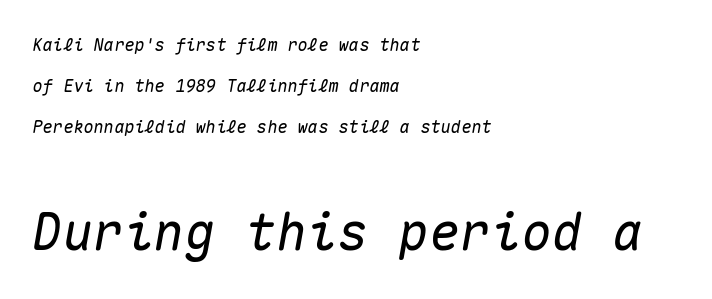
Yep, that's italic — everything's leaning. Notice how the passage keeps a crisp vertical edge on the left only. The rendering uses a large line-height, opening up the rows. Check the space under the baseline: it is left empty. The block sitting lower on the canvas is the one with enlarged characters.
